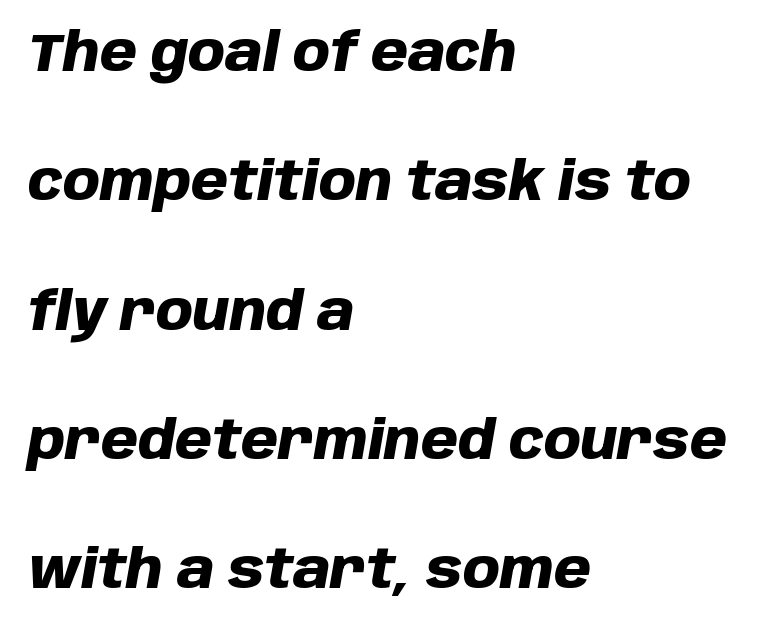
What's the leading like? Stretched, with rows far apart. Nobody drew a line under any word here. The characters look thick and weighty, a clear bold. The setting favours the left margin, as ordinary paragraphs usually do. There is no visible air inserted between adjacent glyphs. In terms of posture, this sample is oblique.
